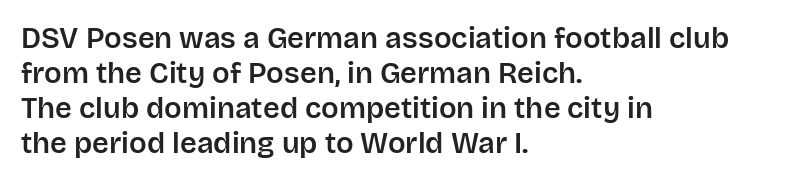
Q: Is the text italic (slanted)? A: No, it is upright.
Q: Is the typeface a serif or a sans-serif typeface? A: Sans-serif.
Q: Is the text underlined? A: No.
Q: How is the paragraph aligned? A: Left-aligned.
Q: Is the spacing between letters normal or unusually wide? A: Normal.
Q: Width (condensed, normal, or wide)? A: Normal.
Q: Stroke contrast? A: Low.
Q: x-height? A: Large.
Q: Monospaced? A: No.
